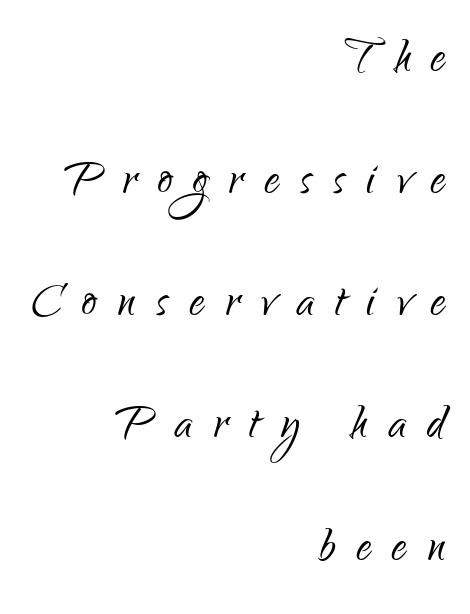
No word sits above an underline. If you drew a ruler down the right edge, every line would touch it. To sum up the face: it is a sans, with no serifs.
